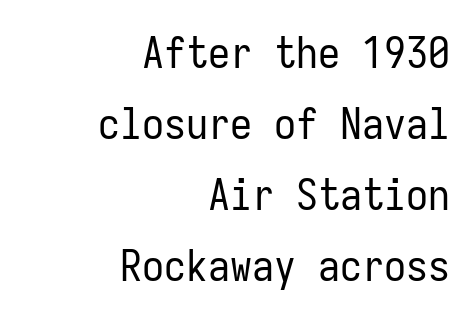
{"serif": "no", "italic": "no", "bold": "no", "weight": "regular", "width": "condensed", "stroke_contrast": "low", "x_height": "medium", "monospaced": "yes", "underline": "no", "align": "right", "line_spacing": "normal", "line_spacing_ratio": 1.61, "letter_spacing": "normal", "letter_spacing_em": 0.0, "glyph_px": 44}
